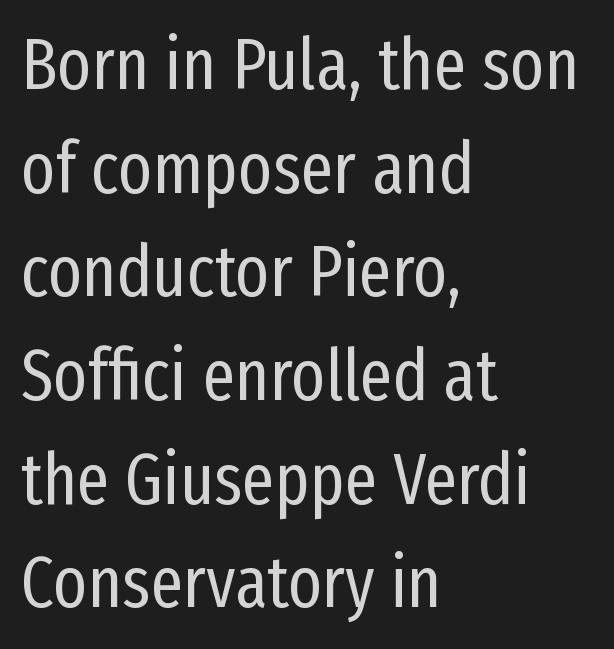
The image shows 72 px regular-weight, condensed sans-serif type, upright; set left-aligned, normal line spacing (1.44x), normal letter spacing, not underlined; low stroke contrast and a medium x-height.
